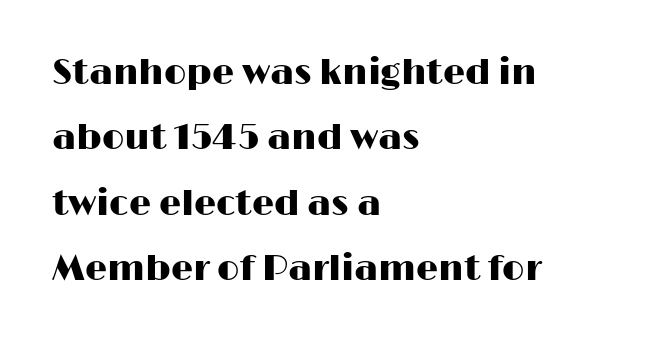
Q: Is the text italic (slanted)? A: No, it is upright.
Q: Is the typeface a serif or a sans-serif typeface? A: Sans-serif.
Q: Is the text underlined? A: No.
Q: How is the paragraph aligned? A: Left-aligned.
Q: Is the spacing between letters normal or unusually wide? A: Normal.
Q: Width (condensed, normal, or wide)? A: Wide.
Q: Stroke contrast? A: High.
Q: x-height? A: Medium.
Q: Monospaced? A: No.
